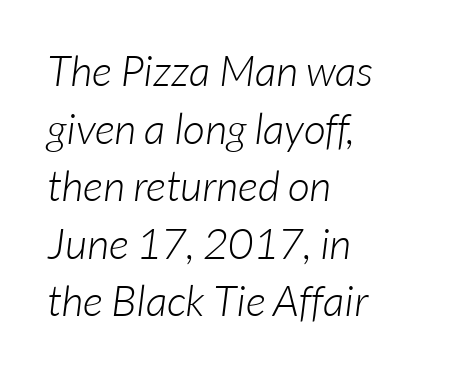
The image shows 43 px light sans-serif type; set left-aligned, normal line spacing (1.34x), normal letter spacing, not underlined; low stroke contrast and a medium x-height.
